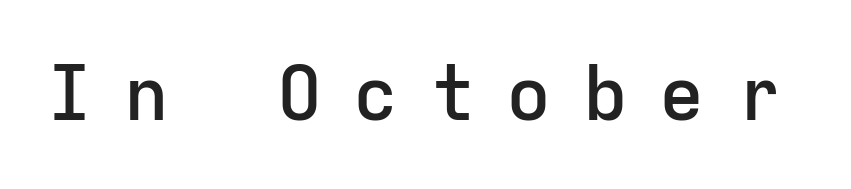
Q: Is the text bold? A: Semi-bold.
Q: Is the text italic (slanted)? A: No, it is upright.
Q: Is the typeface a serif or a sans-serif typeface? A: Sans-serif.
Q: Is the text underlined? A: No.
Q: Is the spacing between letters normal or unusually wide? A: Unusually wide.
Q: Width (condensed, normal, or wide)? A: Normal.
Q: Stroke contrast? A: Low.
Q: x-height? A: Medium.
Q: Monospaced? A: Yes.
